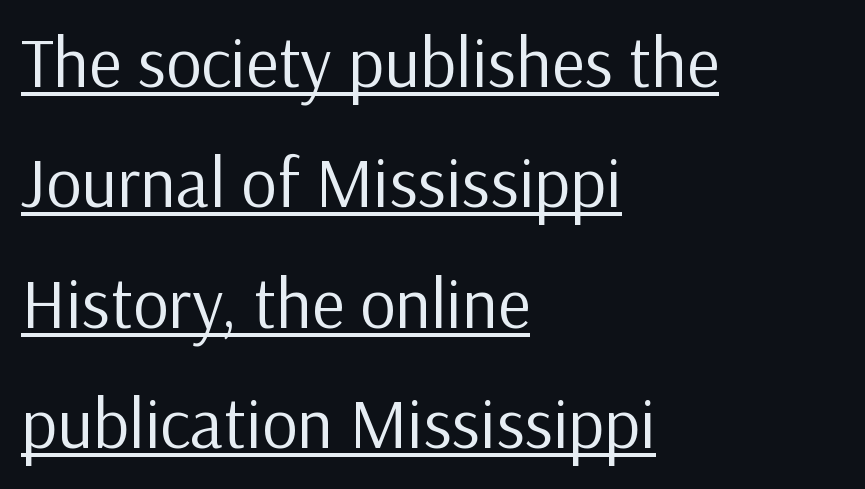
{"serif": "no", "italic": "no", "bold": "no", "weight": "regular", "width": "normal", "stroke_contrast": "low", "x_height": "medium", "monospaced": "no", "underline": "yes", "align": "left", "line_spacing_ratio": 1.72, "letter_spacing": "normal", "letter_spacing_em": 0.0, "glyph_px": 70}
